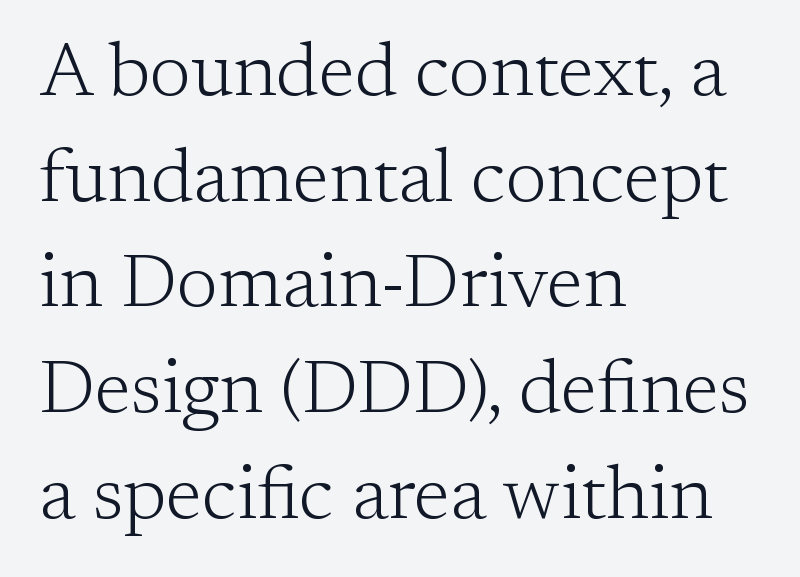
{"serif": "yes", "italic": "no", "bold": "no", "weight": "light", "width": "normal", "stroke_contrast": "low", "x_height": "medium", "monospaced": "no", "underline": "no", "align": "left", "line_spacing": "normal", "line_spacing_ratio": 1.41, "letter_spacing": "normal", "letter_spacing_em": 0.0, "glyph_px": 75}
